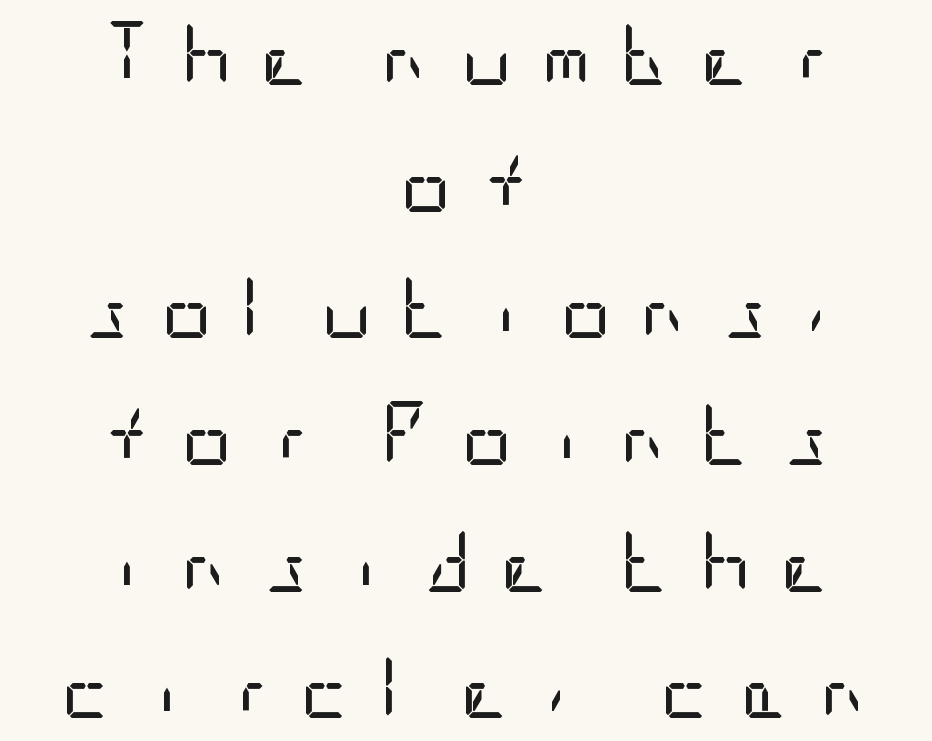
{"serif": "no", "italic": "no", "bold": "no", "weight": "regular", "width": "condensed", "stroke_contrast": "low", "x_height": "large", "underline": "no", "align": "center", "line_spacing": "loose", "line_spacing_ratio": 2.01, "letter_spacing": "wide", "letter_spacing_em": 0.45, "glyph_px": 63}
